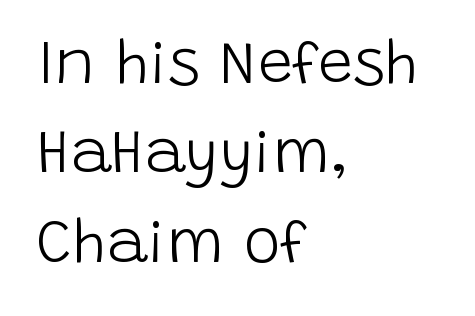
{"serif": "no", "italic": "no", "bold": "no", "weight": "light", "width": "normal", "stroke_contrast": "low", "x_height": "large", "monospaced": "no", "underline": "no", "align": "left", "line_spacing": "normal", "line_spacing_ratio": 1.44, "letter_spacing": "normal", "letter_spacing_em": 0.0, "glyph_px": 62}
